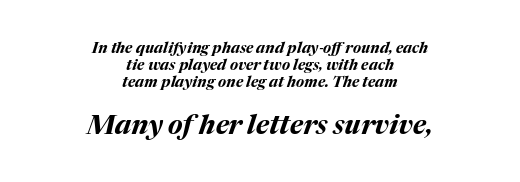
The image shows 27 px bold type, italic (leaning right); set centered, tight line spacing (1.12x), normal letter spacing, not underlined; the second (bottom) block is 1.8x larger.
